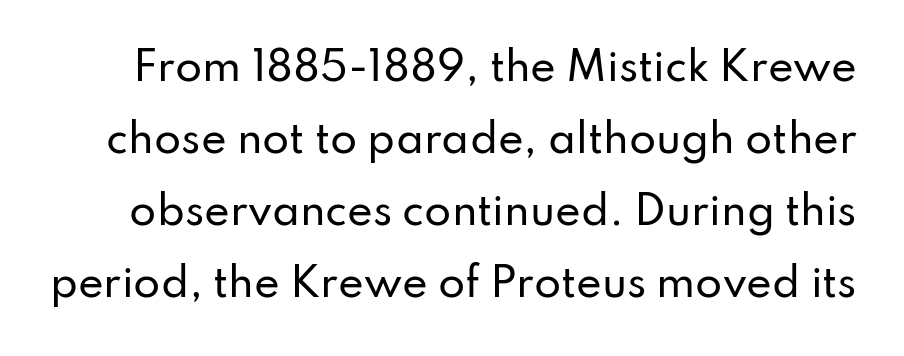
The image shows 39 px sans-serif type, upright; set line spacing 1.85x, normal letter spacing, not underlined; low stroke contrast and a small x-height.
